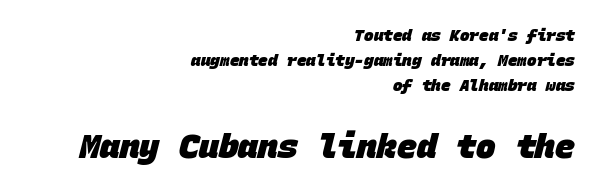
Bare-footed words on every line. Look at the tracking — it's just the regular setting, nothing added. Honestly, the row spacing looks completely unremarkable. Heft: maximum for text — a bold.
